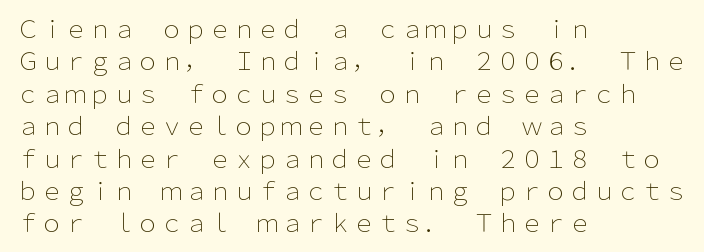
The image shows 24 px text type, upright; set left-aligned, normal line spacing (1.35x), normal letter spacing, not underlined.
